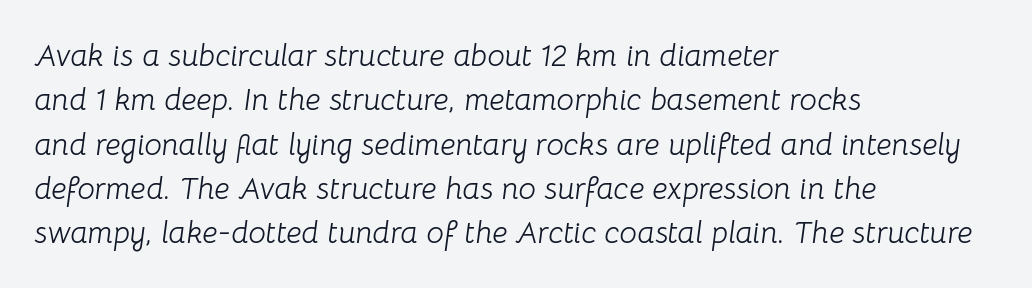
{"italic": "yes", "lean": "right", "slant_degrees": 8, "bold": "no", "weight": "light", "width": "normal", "stroke_contrast": "low", "x_height": "medium", "monospaced": "no", "underline": "no", "align": "left", "line_spacing": "normal", "line_spacing_ratio": 1.43, "letter_spacing": "normal", "letter_spacing_em": 0.0, "glyph_px": 31}
